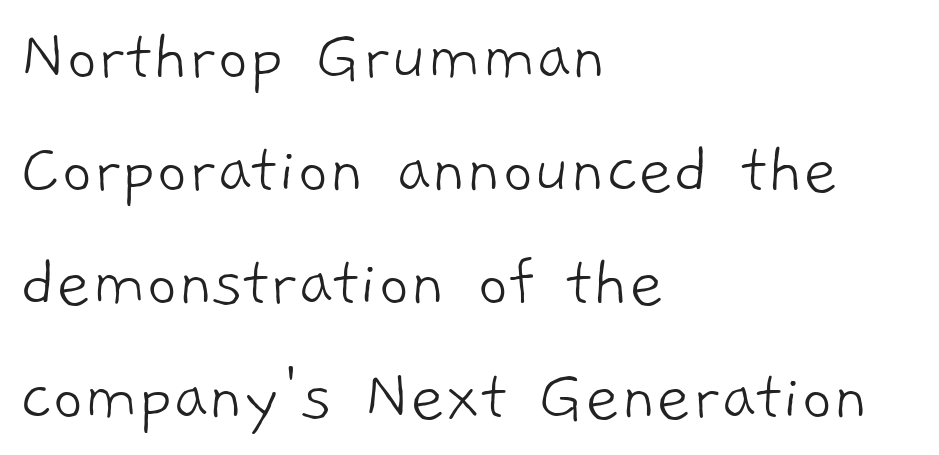
The image shows 75 px light sans-serif type; set left-aligned, normal line spacing (1.51x), normal letter spacing, not underlined; low stroke contrast and a medium x-height.
